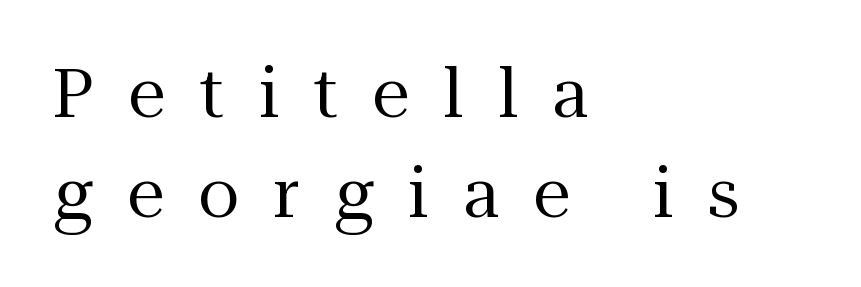
{"serif": "yes", "italic": "no", "bold": "no", "weight": "regular", "width": "normal", "stroke_contrast": "medium", "x_height": "medium", "monospaced": "no", "underline": "no", "align": "left", "line_spacing": "normal", "line_spacing_ratio": 1.47, "letter_spacing": "wide", "letter_spacing_em": 0.5, "glyph_px": 68}
